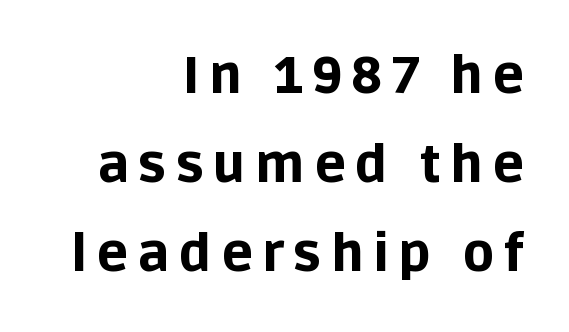
Lines of text with bare space underneath. Right-aligned paragraph, ragged on the left. Strong, thick strokes mark this as bold type. Serif or sans? Sans — the stroke terminals are bare. Each letter keeps its own natural width here, so spacing adapts to shape. A roman cut, with each character standing at attention.
